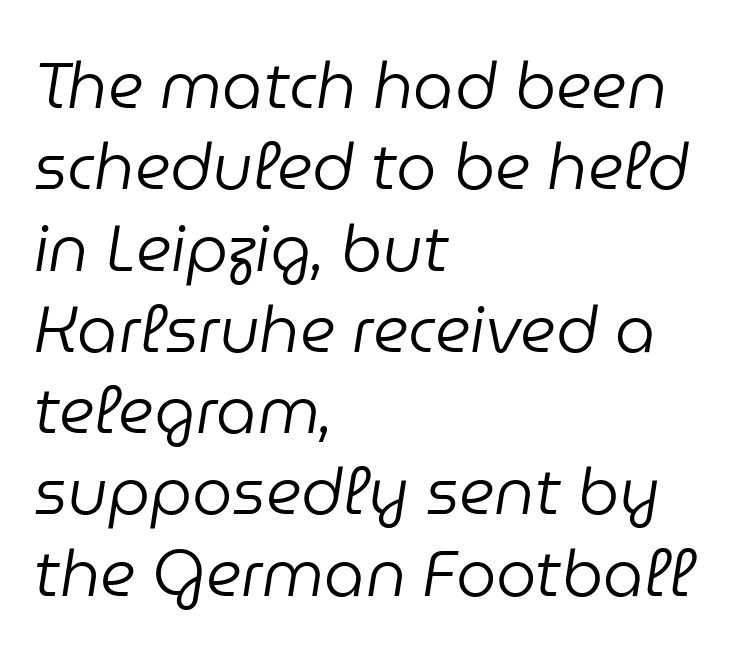
Q: Is the text bold? A: No.
Q: Is the text italic (slanted)? A: Yes, it leans right by about 9 degrees.
Q: Is the text underlined? A: No.
Q: How is the paragraph aligned? A: Left-aligned.
Q: Is the spacing between letters normal or unusually wide? A: Normal.
Q: Is the spacing between lines tight, normal or loose? A: Normal.
Q: Width (condensed, normal, or wide)? A: Normal.
Q: Stroke contrast? A: Low.
Q: x-height? A: Medium.
Q: Monospaced? A: No.
